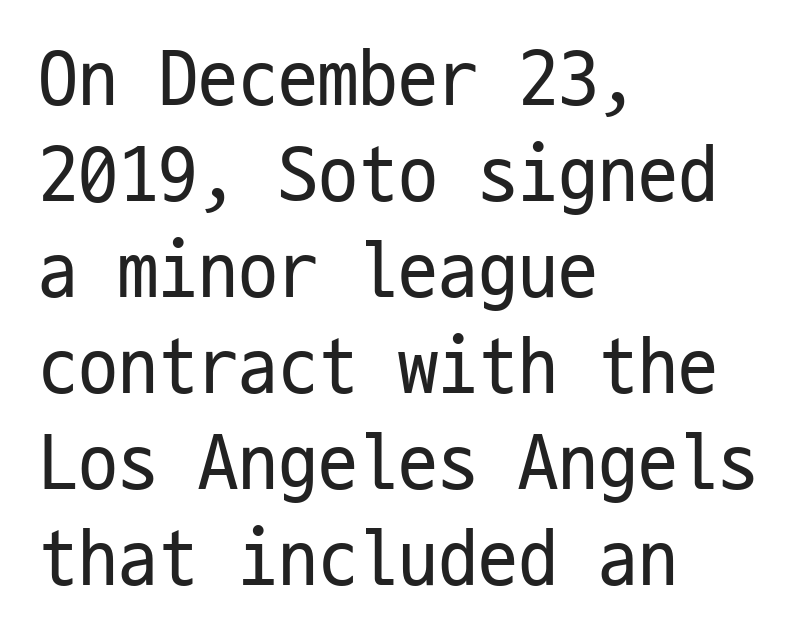
The image shows 80 px regular-weight, condensed sans-serif type, upright, monospaced; set left-aligned, line spacing 1.2x, normal letter spacing, not underlined; low stroke contrast and a medium x-height.
